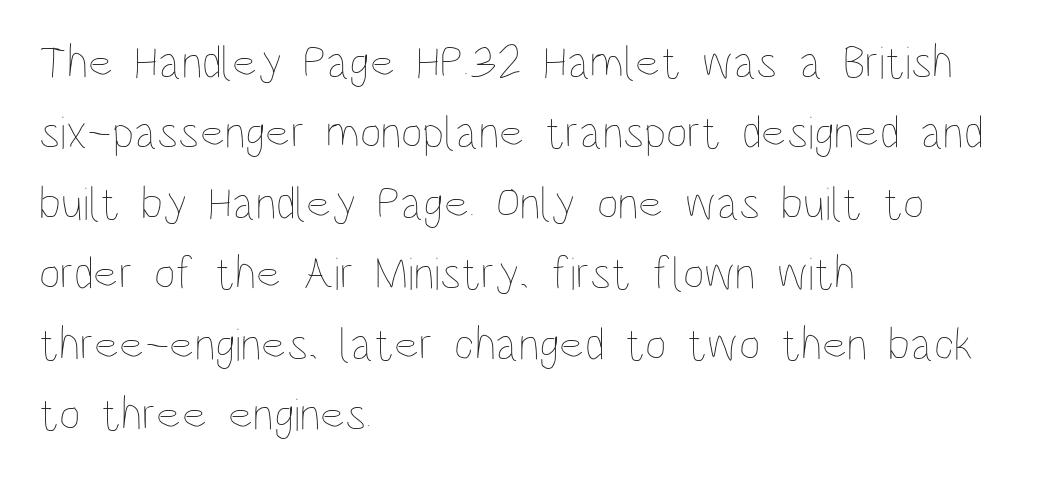
{"italic": "no", "bold": "no", "weight": "thin", "width": "condensed", "stroke_contrast": "low", "x_height": "large", "monospaced": "no", "underline": "no", "align": "left", "line_spacing": "normal", "line_spacing_ratio": 1.5, "letter_spacing": "normal", "letter_spacing_em": 0.0, "glyph_px": 47}
